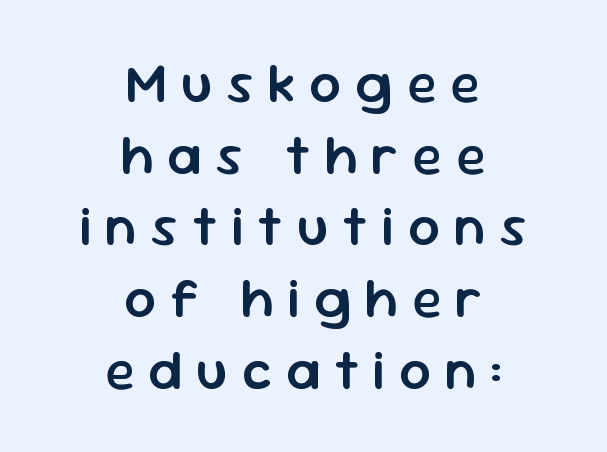
This rendering employs a face without finishing strokes, i.e., a sans-serif. Think of a printed novel: that variable character pitch is what you see here. Normally led — the rows are evenly, conventionally spaced. The passage is arranged like a title page — every line centered. Unlike italic type, these characters show no tilt at all.
